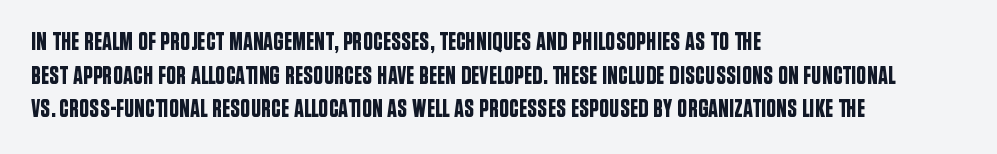
The image shows 25 px text type, upright; set left-aligned, normal line spacing (1.35x), normal letter spacing, not underlined.
